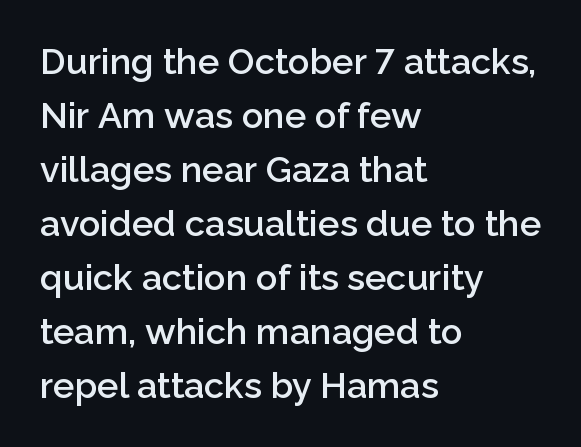
The rendering keeps characters at their native spacing. A typesetter would call this leading conventional body-copy spacing. Posture: straight, roman, zero tilt. If you drew a ruler down the left edge, every line would touch it. I'd describe the lettering as semibold — firm but not a full bold. Nothing sits at the stroke ends, so this counts as sans-serif.
